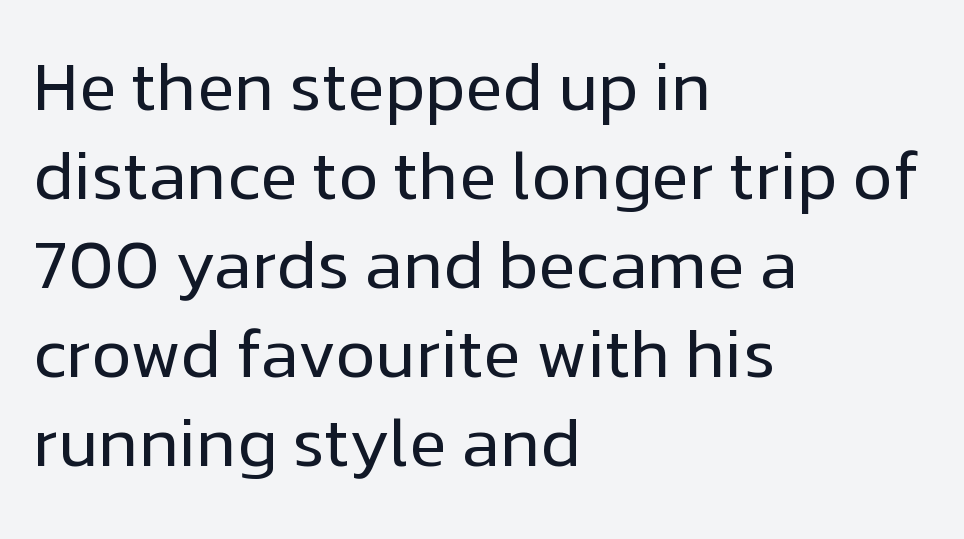
{"serif": "no", "italic": "no", "bold": "no", "weight": "regular", "width": "normal", "stroke_contrast": "low", "x_height": "medium", "monospaced": "no", "underline": "no", "align": "left", "line_spacing": "normal", "line_spacing_ratio": 1.29, "letter_spacing": "normal", "letter_spacing_em": 0.0, "glyph_px": 69}
